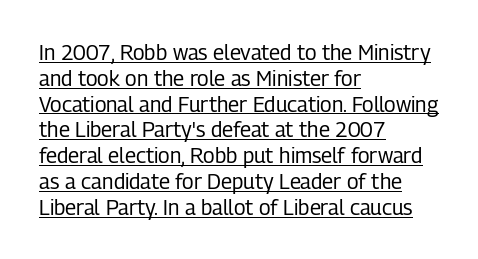
The image shows 21 px text type, upright; set left-aligned, line spacing 1.23x, normal letter spacing, underlined.
